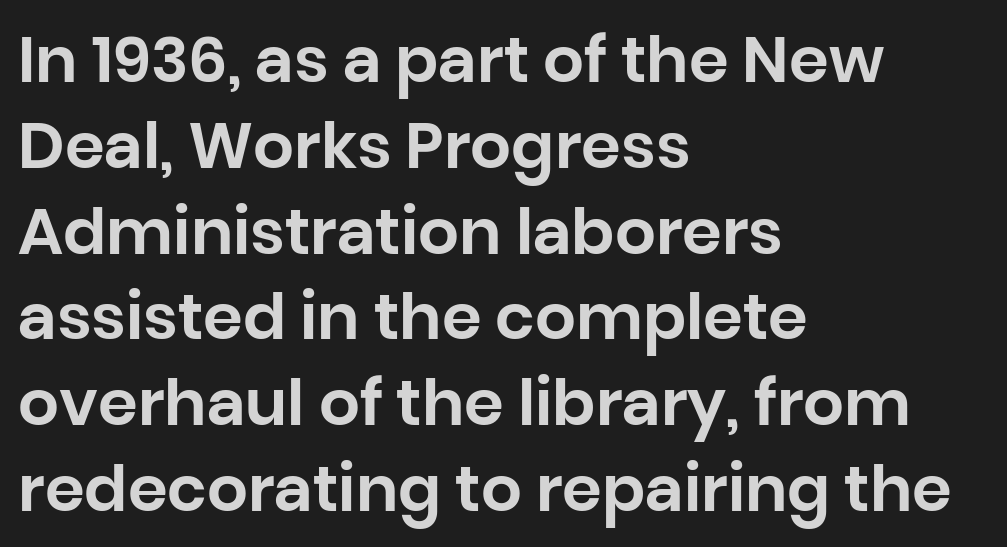
Q: Is the text italic (slanted)? A: No, it is upright.
Q: Is the typeface a serif or a sans-serif typeface? A: Sans-serif.
Q: Is the text underlined? A: No.
Q: How is the paragraph aligned? A: Left-aligned.
Q: Is the spacing between letters normal or unusually wide? A: Normal.
Q: Is the spacing between lines tight, normal or loose? A: Normal.
Q: Width (condensed, normal, or wide)? A: Normal.
Q: Stroke contrast? A: Low.
Q: x-height? A: Large.
Q: Monospaced? A: No.
